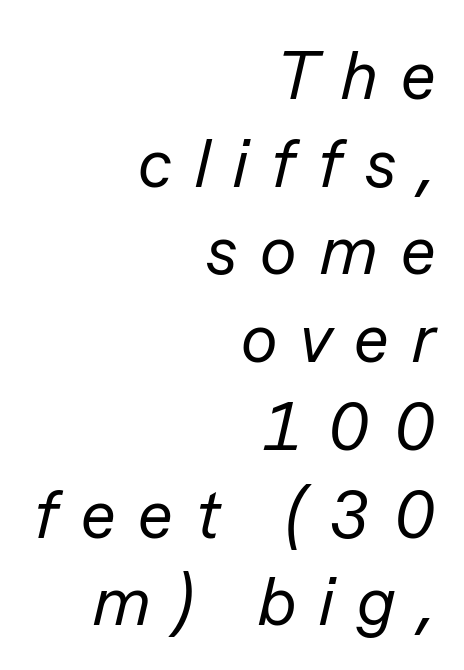
{"italic": "yes", "lean": "right", "slant_degrees": 13, "bold": "no", "weight": "regular", "width": "normal", "stroke_contrast": "low", "x_height": "medium", "monospaced": "no", "underline": "no", "align": "right", "line_spacing": "normal", "line_spacing_ratio": 1.29, "letter_spacing": "wide", "letter_spacing_em": 0.34, "glyph_px": 68}
